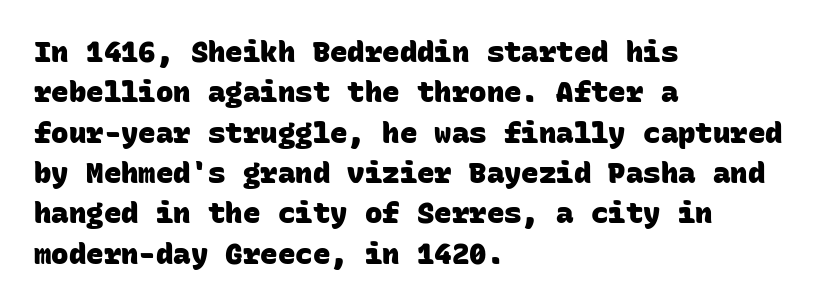
{"serif": "no", "bold": "yes", "weight": "heavy", "width": "normal", "stroke_contrast": "low", "x_height": "large", "monospaced": "yes", "underline": "no", "align": "left", "line_spacing": "normal", "line_spacing_ratio": 1.39, "letter_spacing": "normal", "letter_spacing_em": 0.0, "glyph_px": 29}
